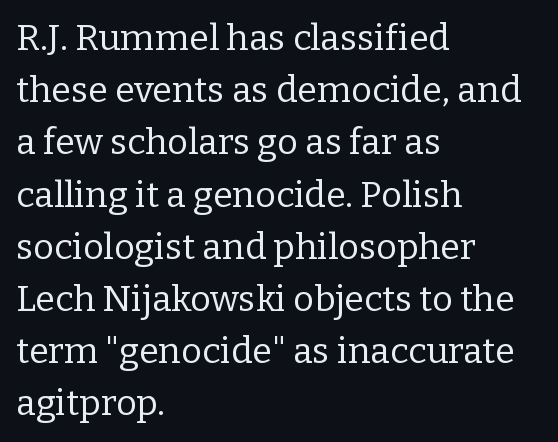
No chunkiness to these letters — they're not bold. Note: serifs present on the glyphs. Every row of glyphs begins at an identical x-position on the left. The block of text has a typical density, with ordinary space between rows.
